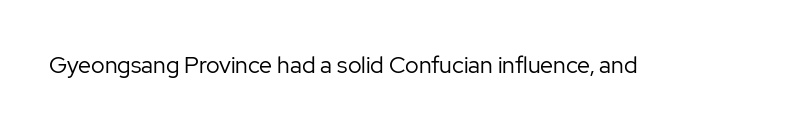
Q: Is the text bold? A: No.
Q: Is the text italic (slanted)? A: No, it is upright.
Q: Is the text underlined? A: No.
Q: Is the spacing between letters normal or unusually wide? A: Normal.
